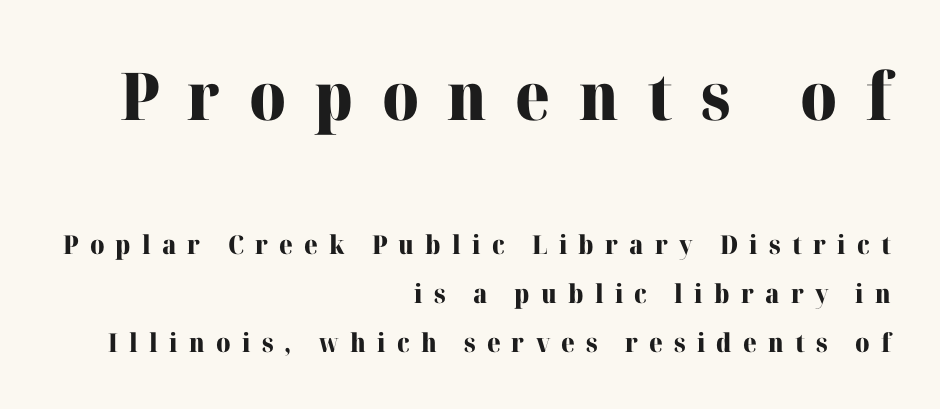
The rendering shrinks the type as you move from the upper chunk to the lower. You could only call the tracking loose — the letters float apart. Quick note: underline off. Students, this is bold: see how much ink each stroke carries. The setting favours the right margin, as signatures and pull-quotes sometimes do.
